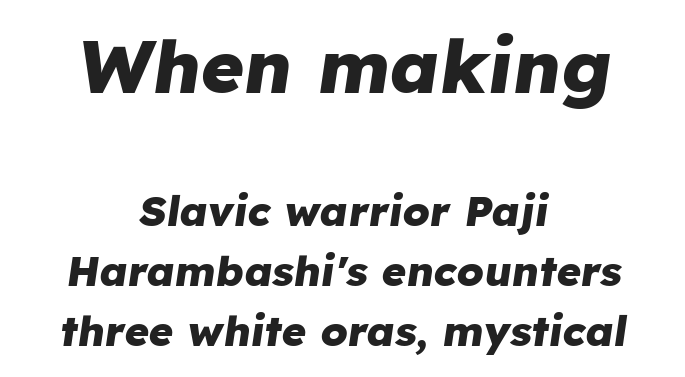
The image shows 74 px heavy type, italic (leaning right); set centered, normal line spacing (1.43x), normal letter spacing, not underlined; the first (top) block is 1.76x larger; low stroke contrast and a medium x-height.
